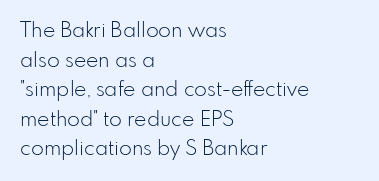
The image shows 21 px text type, upright; set left-aligned, normal line spacing (1.41x), normal letter spacing, not underlined.
